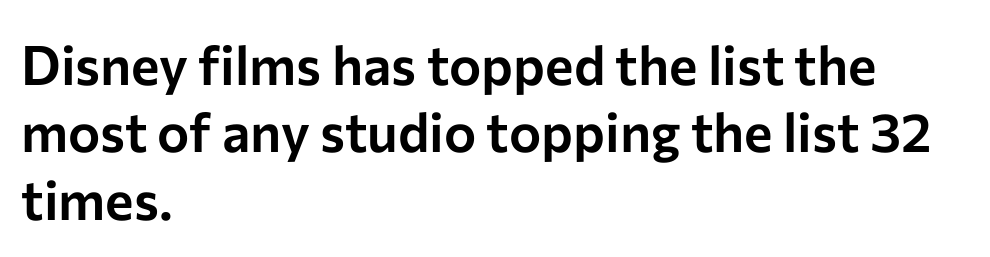
Q: Is the text italic (slanted)? A: No, it is upright.
Q: Is the typeface a serif or a sans-serif typeface? A: Sans-serif.
Q: Is the text underlined? A: No.
Q: How is the paragraph aligned? A: Left-aligned.
Q: Is the spacing between letters normal or unusually wide? A: Normal.
Q: Is the spacing between lines tight, normal or loose? A: Normal.
Q: Width (condensed, normal, or wide)? A: Normal.
Q: Stroke contrast? A: Low.
Q: x-height? A: Medium.
Q: Monospaced? A: No.
